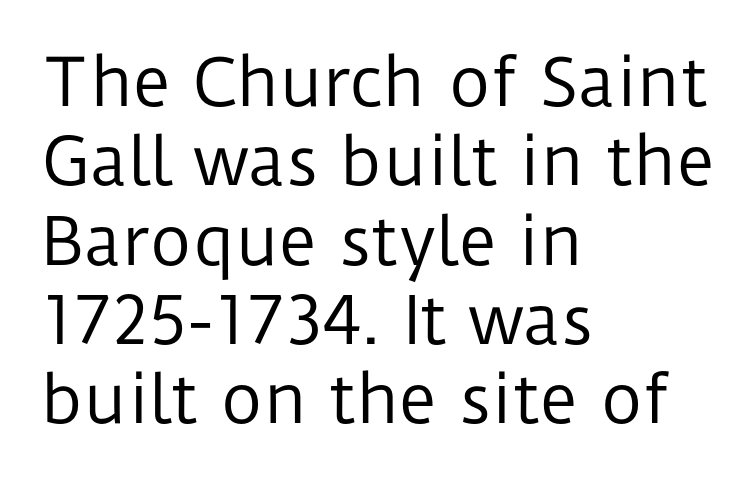
Honestly, the letter spacing is just normal — you wouldn't notice it. A typesetter would call this proportional, since set widths differ per character. The characters are drawn with everyday or finer stroke widths. In terms of letterform style, serifs are entirely absent. These lines are set flush left with a ragged right edge. The specimen omits any rule beneath the text block's lines.
